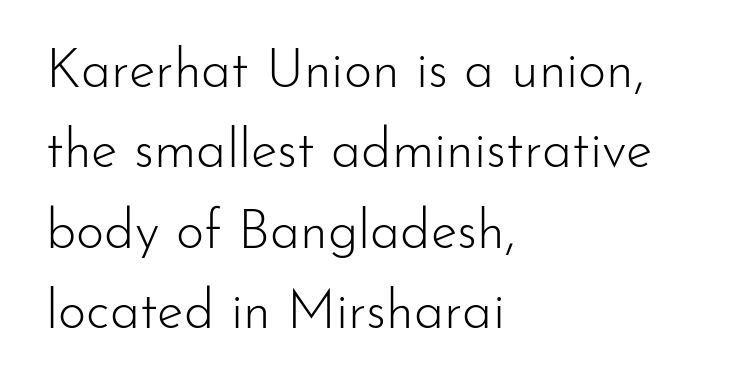
{"serif": "no", "italic": "no", "bold": "no", "weight": "light", "width": "normal", "stroke_contrast": "low", "x_height": "small", "monospaced": "no", "underline": "no", "align": "left", "line_spacing": "normal", "line_spacing_ratio": 1.49, "letter_spacing": "normal", "letter_spacing_em": 0.0, "glyph_px": 54}
